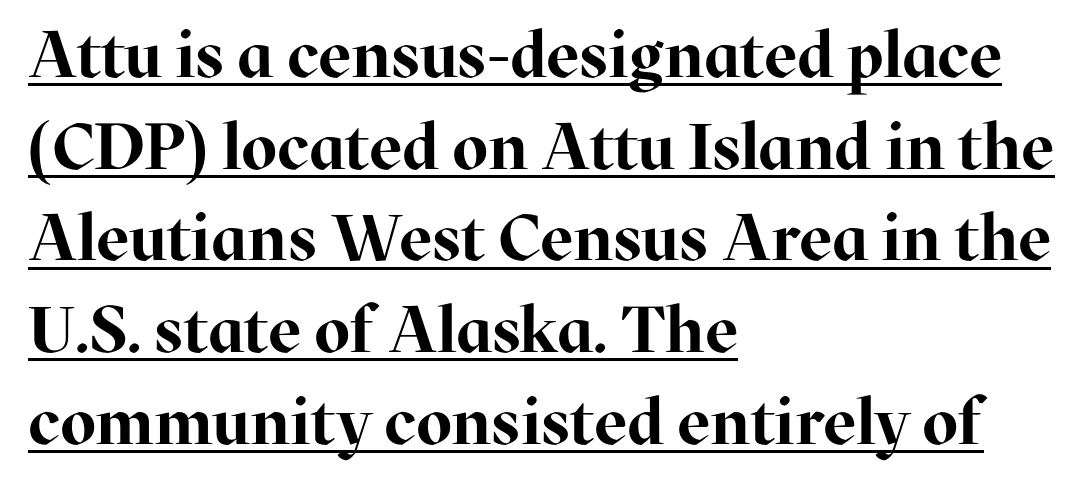
The image shows 65 px bold serif type, upright; set left-aligned, normal line spacing (1.41x), normal letter spacing, underlined; high stroke contrast and a medium x-height.
